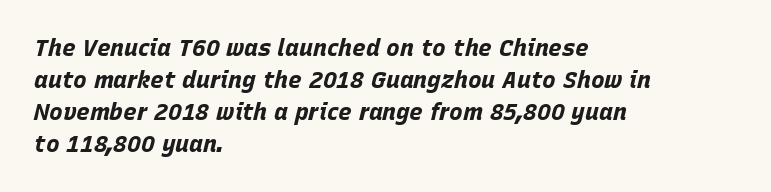
The tracking reads as untouched default to a designer's eye. Horizontal bands of white between lines are of average thickness. The font is running at its bold setting. Tall strokes in this sample are angled rather than plumb. A bare baseline throughout the passage. The lines in this sample share a left origin and differ only in where they stop.
